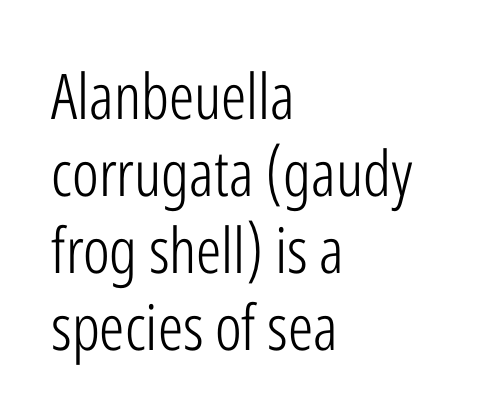
Proportional: the letters do not fall into vertical columns. The paragraph has a hard left edge and a soft right edge. This is the regular roman posture of the typeface. Honestly, there is no underline to notice here at all.
